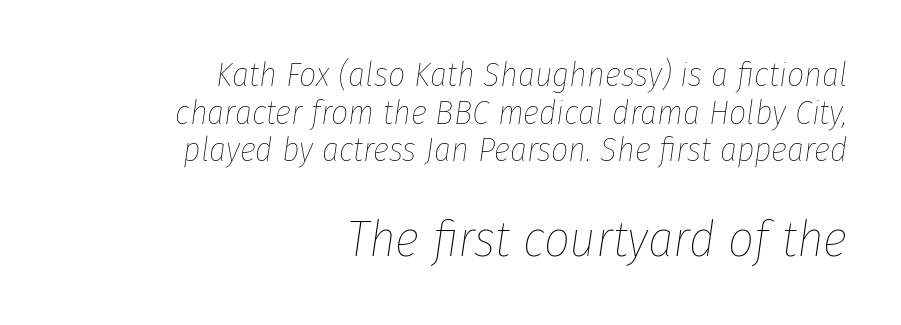
Q: Is the text bold? A: No.
Q: Is the text italic (slanted)? A: Yes, it leans right by about 8 degrees.
Q: Is the text underlined? A: No.
Q: How is the paragraph aligned? A: Right-aligned.
Q: Is the spacing between letters normal or unusually wide? A: Normal.
Q: Is the spacing between lines tight, normal or loose? A: Tight.
Q: Which block of text is set in a larger size, the first (top) or the second (bottom)? A: The second (bottom) one.
Q: Width (condensed, normal, or wide)? A: Condensed.
Q: Stroke contrast? A: Low.
Q: x-height? A: Medium.
Q: Monospaced? A: No.
